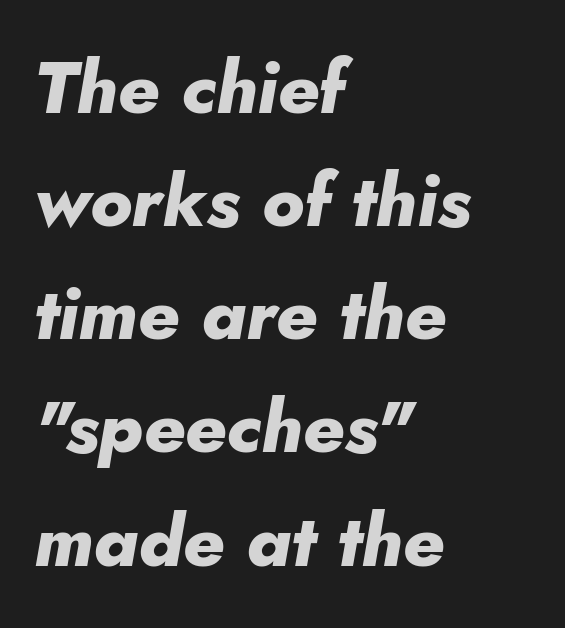
The image shows 73 px heavy type, italic (leaning right); set left-aligned, normal line spacing (1.55x), normal letter spacing, not underlined; low stroke contrast and a small x-height.
